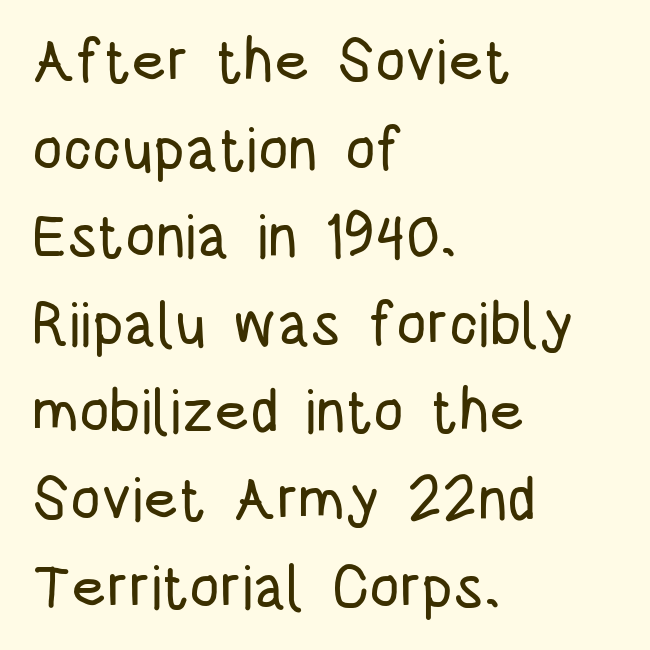
The image shows 60 px condensed sans-serif type, upright; set left-aligned, normal line spacing (1.46x), normal letter spacing, not underlined; low stroke contrast and a large x-height.
